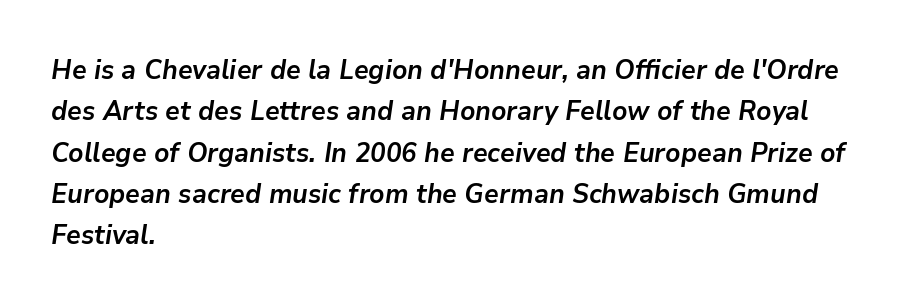
The image shows 27 px bold type, italic (leaning right); set left-aligned, normal line spacing (1.53x), normal letter spacing, not underlined.
